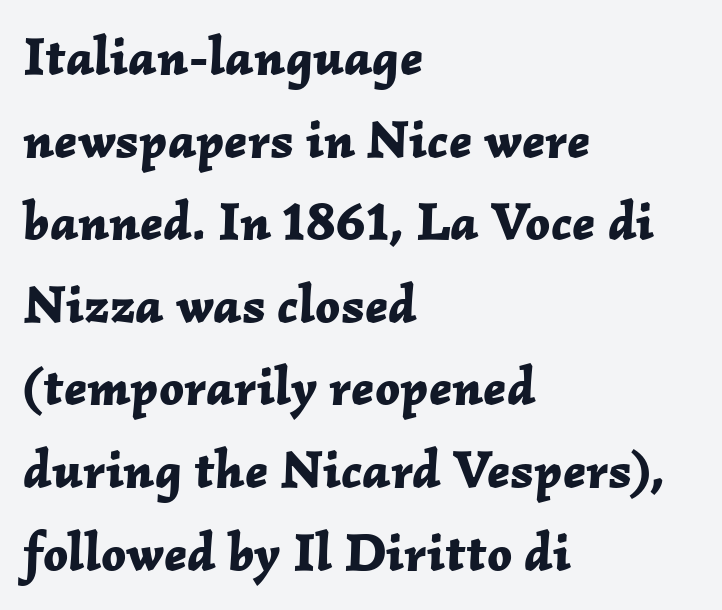
This rendering leaves character spacing at its baseline value. The passage shown stacks its lines at a standard gap. The lines are quadded left. The passage shown is typed in a proportional face where columns would drift. Stroke thickness is high; the sample reads as a true bold.
